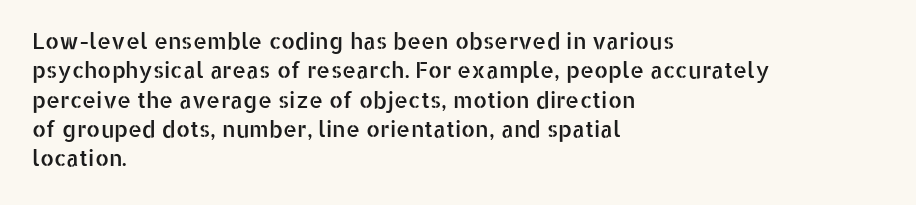
Q: Is the text italic (slanted)? A: No, it is upright.
Q: Is the text underlined? A: No.
Q: How is the paragraph aligned? A: Left-aligned.
Q: Is the spacing between letters normal or unusually wide? A: Normal.
Q: Is the spacing between lines tight, normal or loose? A: Normal.
